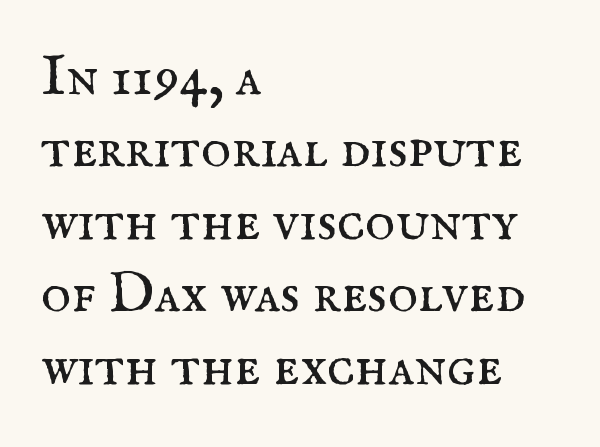
{"serif": "yes", "italic": "no", "bold": "no", "weight": "regular", "width": "normal", "stroke_contrast": "medium", "x_height": "small", "monospaced": "no", "underline": "no", "align": "left", "line_spacing": "normal", "line_spacing_ratio": 1.25, "letter_spacing": "normal", "letter_spacing_em": 0.0, "glyph_px": 58}
